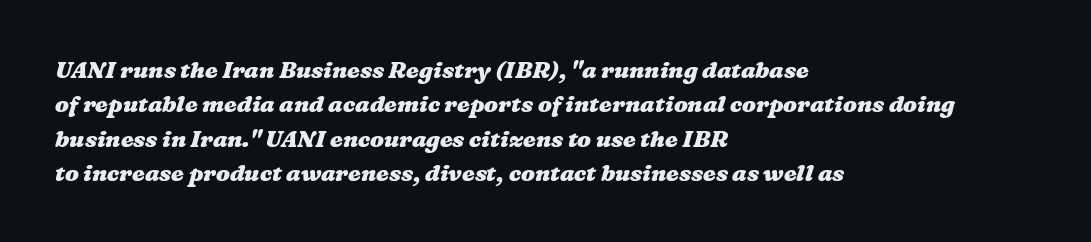
Q: Is the text bold? A: Yes.
Q: Is the text underlined? A: No.
Q: How is the paragraph aligned? A: Left-aligned.
Q: Is the spacing between letters normal or unusually wide? A: Normal.
Q: Is the spacing between lines tight, normal or loose? A: Normal.
